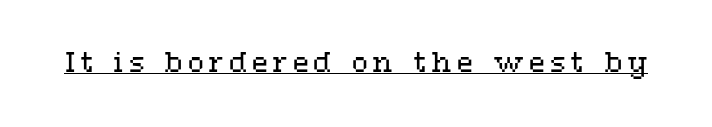
{"italic": "no", "bold": "no", "underline": "yes", "glyph_px": 26}
